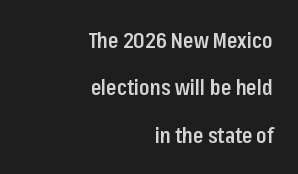
Heft: intermediate — a semibold. This rendering leaves character spacing at its baseline value. Check under the words: just untouched page. This sample is right-justified, so line beginnings fall wherever the words allow. Does the leading feel generous? Absolutely, it's lavish.
